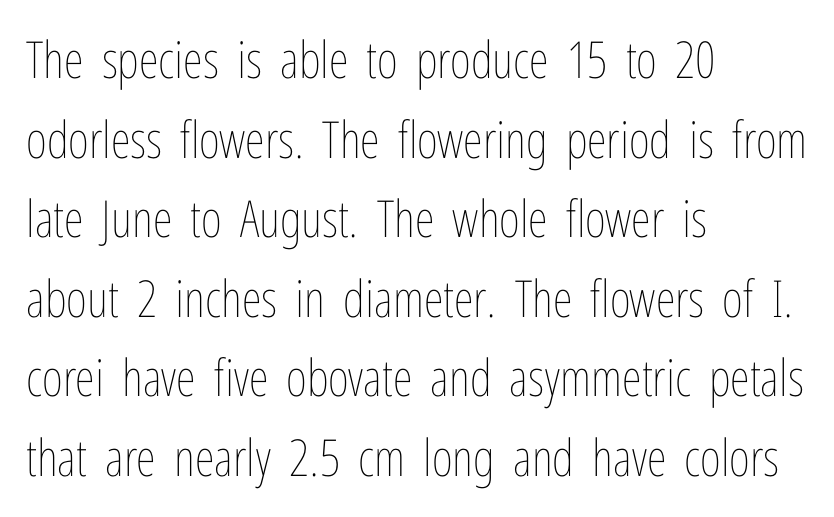
Q: Is the text bold? A: No.
Q: Is the text italic (slanted)? A: No, it is upright.
Q: Is the text underlined? A: No.
Q: How is the paragraph aligned? A: Left-aligned.
Q: Is the spacing between letters normal or unusually wide? A: Normal.
Q: Is the spacing between lines tight, normal or loose? A: Normal.
Q: Width (condensed, normal, or wide)? A: Condensed.
Q: Stroke contrast? A: Low.
Q: x-height? A: Medium.
Q: Monospaced? A: No.
